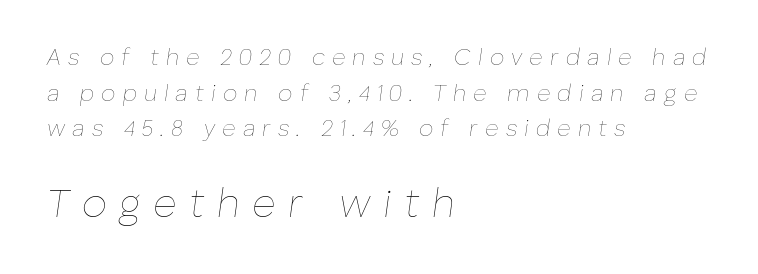
The image shows 40 px thin type, italic (leaning right); set left-aligned, normal line spacing (1.55x), unusually wide letter spacing (+0.31 em), not underlined; the second (bottom) block is 1.74x larger; low stroke contrast and a medium x-height.
